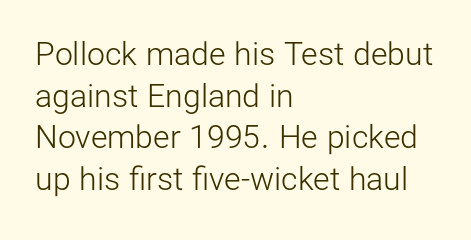
Think of a printed novel: that variable character pitch is what you see here. Anything drawn beneath the words? Only blank space. The face used here is a sans, in the tradition of grotesques and geometrics. Layout note: lines flush left. The face looks like a standard text weight, possibly lighter. The rendering uses a moderate line-height, typical for paragraphs.
